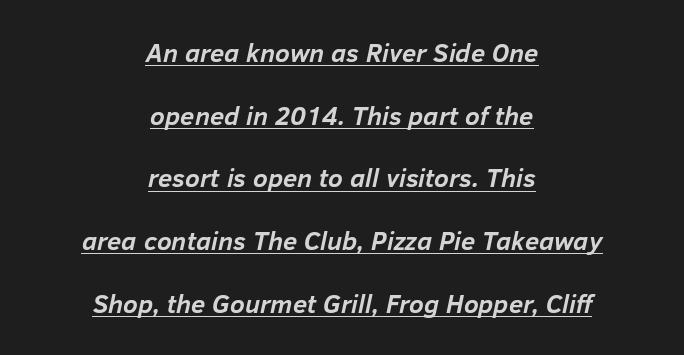
{"italic": "yes", "lean": "right", "slant_degrees": 12, "bold": "yes", "underline": "yes", "align": "center", "line_spacing": "loose", "line_spacing_ratio": 2.41, "letter_spacing": "normal", "letter_spacing_em": 0.0, "glyph_px": 26}
